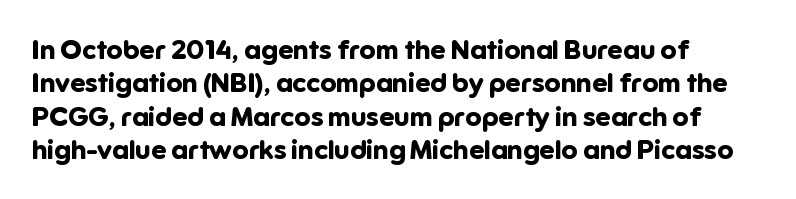
Q: Is the text bold? A: Yes.
Q: Is the text italic (slanted)? A: No, it is upright.
Q: Is the text underlined? A: No.
Q: How is the paragraph aligned? A: Left-aligned.
Q: Is the spacing between letters normal or unusually wide? A: Normal.
